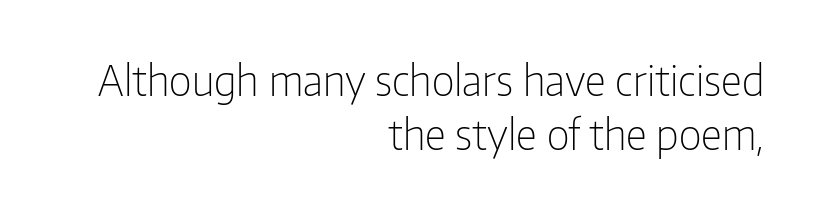
{"serif": "no", "italic": "no", "bold": "no", "weight": "light", "width": "condensed", "stroke_contrast": "low", "x_height": "medium", "monospaced": "no", "underline": "no", "align": "right", "line_spacing": "normal", "line_spacing_ratio": 1.29, "letter_spacing": "normal", "letter_spacing_em": 0.0, "glyph_px": 42}
